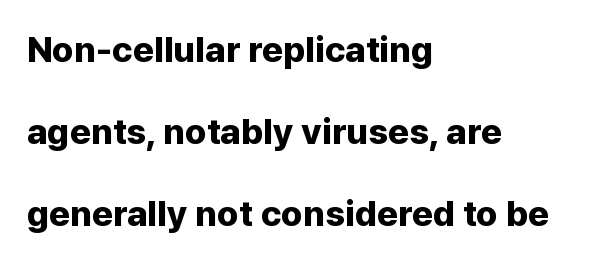
The image shows 36 px bold sans-serif type, upright; set left-aligned, loose line spacing (2.28x), normal letter spacing, not underlined; low stroke contrast and a medium x-height.
